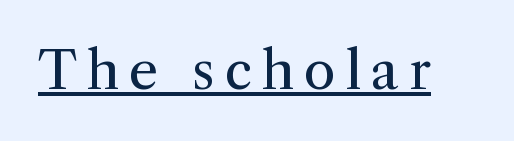
Every word sits above its own underline. The face used here is proportionally spaced, like ordinary book or web type. Nope, not italic — everything's standing straight. Examine the stroke ends and you'll spot serifs.
